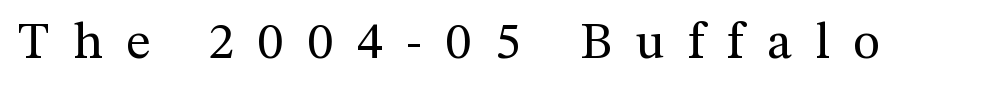
Loose tracking; the words dissolve into strings of separated letters. Underline: absent. Each stroke keeps to a modest, everyday thickness or less. Do the characters align in a grid? No, the font is proportional. This is the regular roman posture of the typeface.
